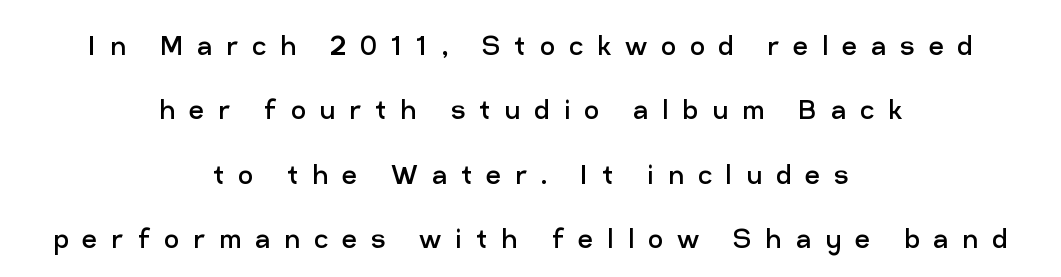
Unbolded letterforms with no extra heft. Each letter keeps its own natural width here, so spacing adapts to shape. You can tell it's not italic because the verticals are truly vertical. Descenders hang freely into open space.
